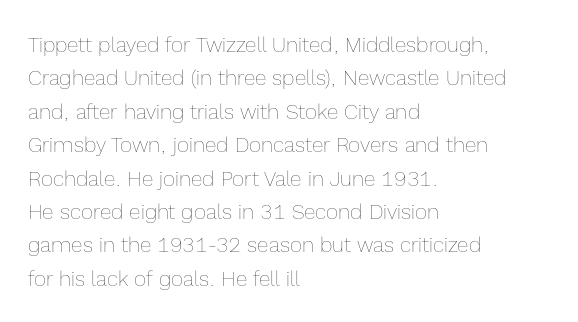
{"italic": "no", "bold": "no", "underline": "no", "align": "left", "line_spacing": "normal", "line_spacing_ratio": 1.59, "letter_spacing": "normal", "letter_spacing_em": 0.0, "glyph_px": 21}
